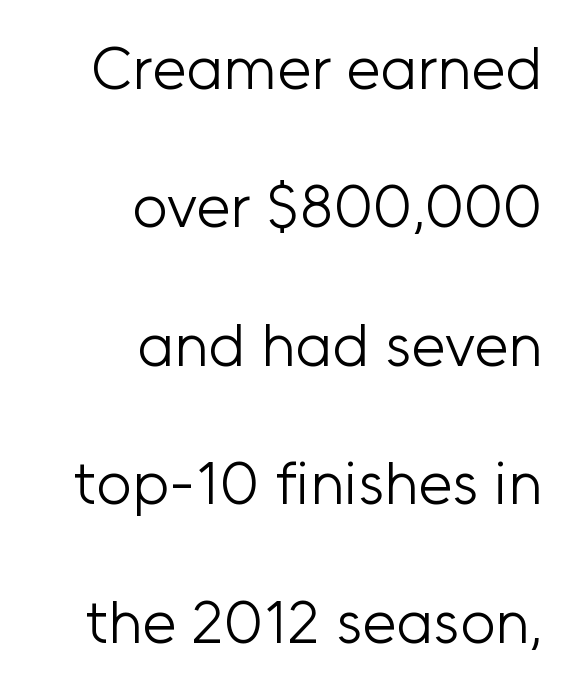
The image shows 61 px light sans-serif type, upright; set right-aligned, loose line spacing (2.27x), normal letter spacing, not underlined; low stroke contrast and a medium x-height.
